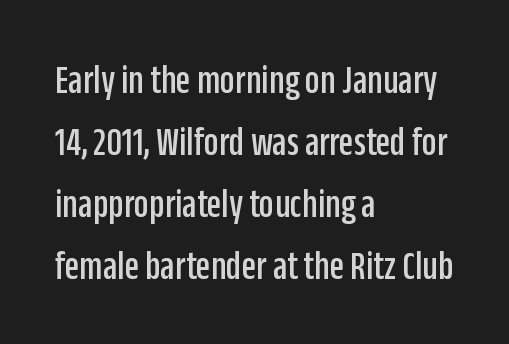
This rendering uses left alignment, leaving the right contour irregular. Has an underline been added? It has not. The typography opts for an upright posture over an oblique one. These lines are rendered in a variable-pitch font. The glyphs in this specimen are sans serif.
